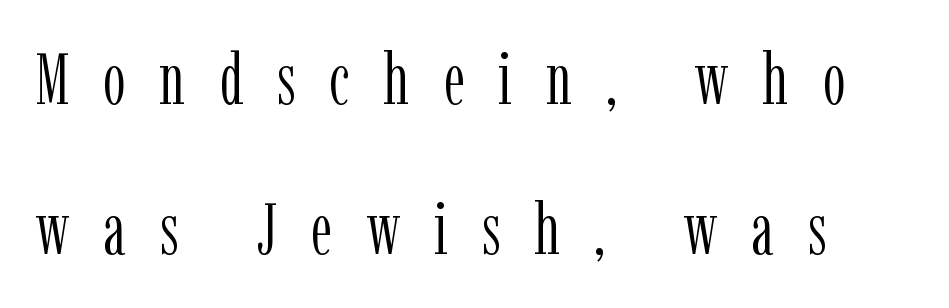
Every stem runs plumb, perpendicular to the baseline. Spacing verdict: proportional, widths tailored to each character. I'd call this a serif setting — the letters wear small feet. Tracking here is generous; glyphs stand well apart from one another.
